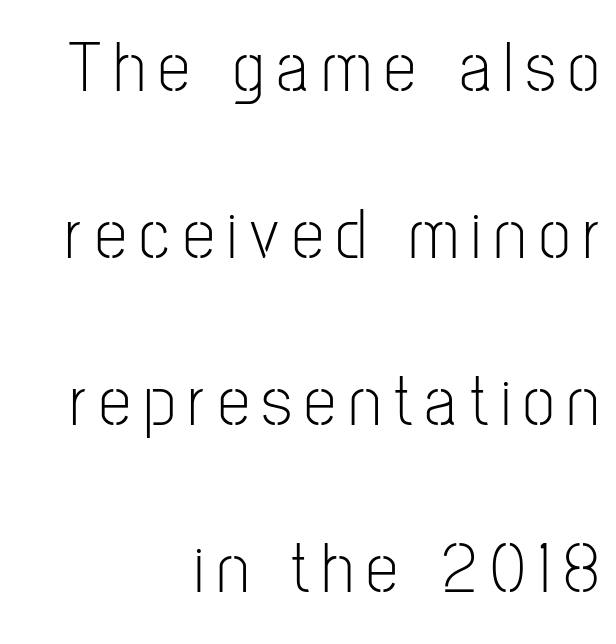
Q: Is the text bold? A: No.
Q: Is the text italic (slanted)? A: No, it is upright.
Q: Is the typeface a serif or a sans-serif typeface? A: Sans-serif.
Q: Is the text underlined? A: No.
Q: How is the paragraph aligned? A: Right-aligned.
Q: Is the spacing between lines tight, normal or loose? A: Loose.
Q: Width (condensed, normal, or wide)? A: Condensed.
Q: Stroke contrast? A: Low.
Q: x-height? A: Medium.
Q: Monospaced? A: No.
